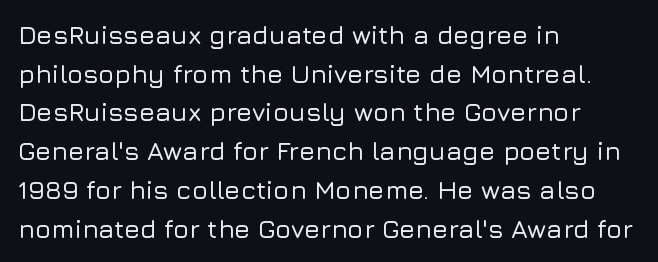
If you measured baseline to baseline, you'd find a middling distance. The line texture is even and compact thanks to regular tracking. Descender tails drop into unmarked territory. Posture: upright roman. Horizontally, the lines are justified to the leading edge only.
